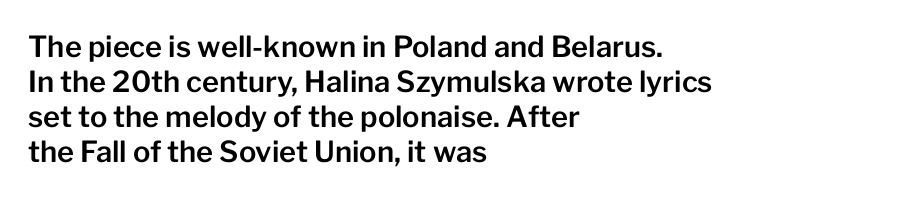
Notice how the stems are strictly vertical — no italics here. Character widths vary here, with narrow letters taking less room than wide ones. Letterform terminals end flat and unadorned throughout the passage. Observe the ordinary spacing: letters are neighbours, not strangers.
